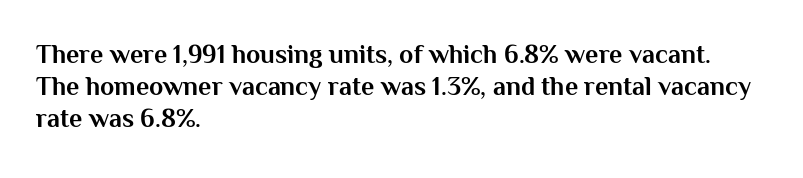
Q: Is the text bold? A: Yes.
Q: Is the text italic (slanted)? A: No, it is upright.
Q: Is the text underlined? A: No.
Q: How is the paragraph aligned? A: Left-aligned.
Q: Is the spacing between letters normal or unusually wide? A: Normal.
